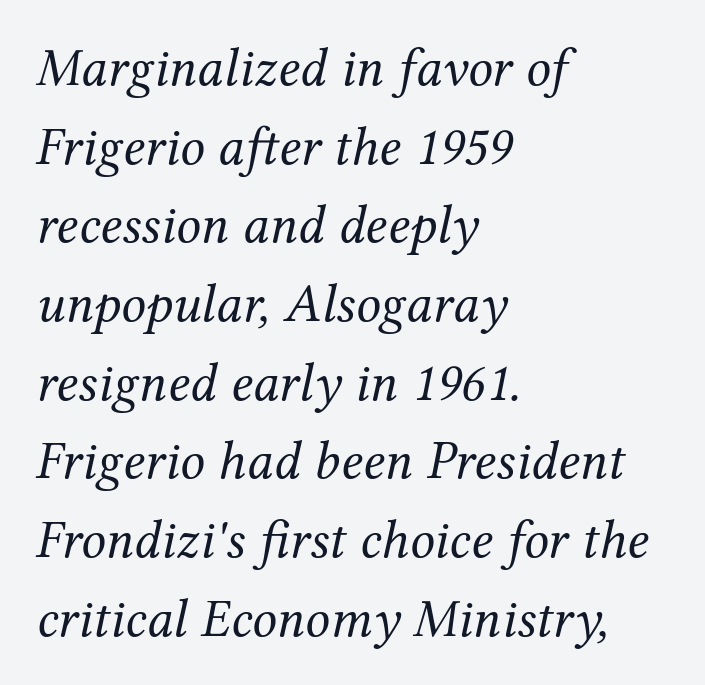
Q: Is the text bold? A: No.
Q: Is the text italic (slanted)? A: Yes, it leans right by about 12 degrees.
Q: Is the typeface a serif or a sans-serif typeface? A: Serif.
Q: Is the text underlined? A: No.
Q: How is the paragraph aligned? A: Left-aligned.
Q: Is the spacing between letters normal or unusually wide? A: Normal.
Q: Is the spacing between lines tight, normal or loose? A: Normal.
Q: Width (condensed, normal, or wide)? A: Normal.
Q: Stroke contrast? A: Medium.
Q: x-height? A: Medium.
Q: Monospaced? A: No.
